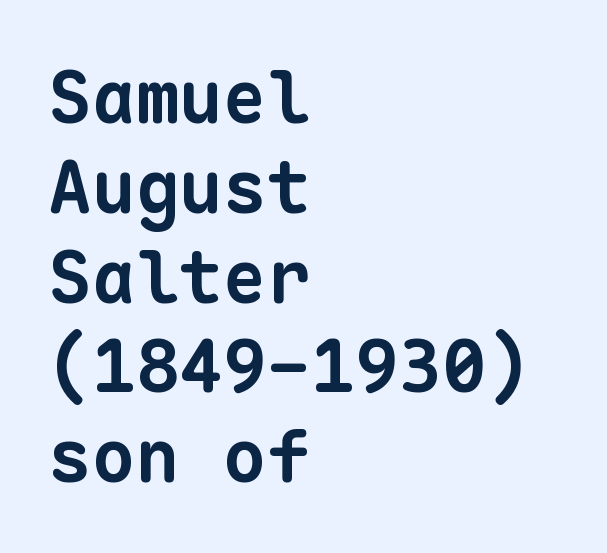
Q: Is the text bold? A: Yes.
Q: Is the typeface a serif or a sans-serif typeface? A: Sans-serif.
Q: Is the text underlined? A: No.
Q: How is the paragraph aligned? A: Left-aligned.
Q: Is the spacing between letters normal or unusually wide? A: Normal.
Q: Width (condensed, normal, or wide)? A: Normal.
Q: Stroke contrast? A: Low.
Q: x-height? A: Medium.
Q: Monospaced? A: Yes.
